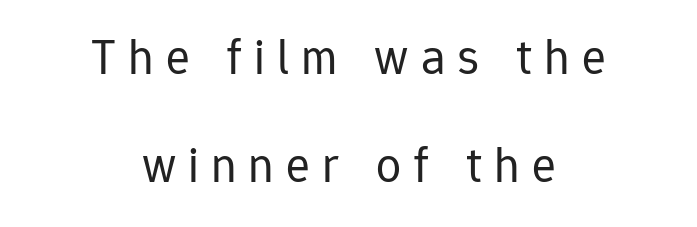
Q: Is the text bold? A: No.
Q: Is the text italic (slanted)? A: No, it is upright.
Q: Is the typeface a serif or a sans-serif typeface? A: Sans-serif.
Q: Is the text underlined? A: No.
Q: How is the paragraph aligned? A: Centered.
Q: Is the spacing between letters normal or unusually wide? A: Unusually wide.
Q: Is the spacing between lines tight, normal or loose? A: Loose.
Q: Width (condensed, normal, or wide)? A: Normal.
Q: Stroke contrast? A: Low.
Q: x-height? A: Medium.
Q: Monospaced? A: No.
